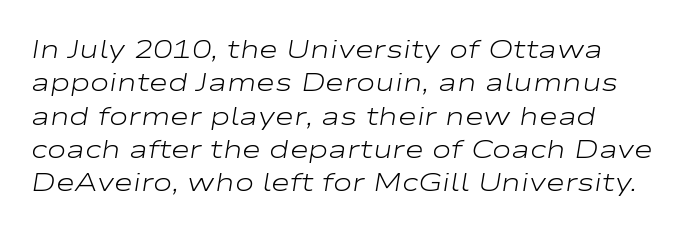
Q: Is the text bold? A: No.
Q: Is the text italic (slanted)? A: Yes, it leans right by about 9 degrees.
Q: Is the text underlined? A: No.
Q: How is the paragraph aligned? A: Left-aligned.
Q: Is the spacing between letters normal or unusually wide? A: Normal.
Q: Is the spacing between lines tight, normal or loose? A: Normal.
